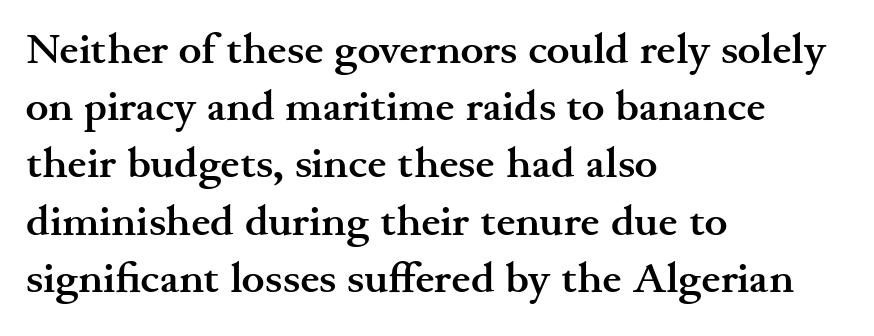
The image shows 43 px semibold, wide serif type, upright; set left-aligned, normal line spacing (1.33x), normal letter spacing, not underlined; medium stroke contrast and a small x-height.
